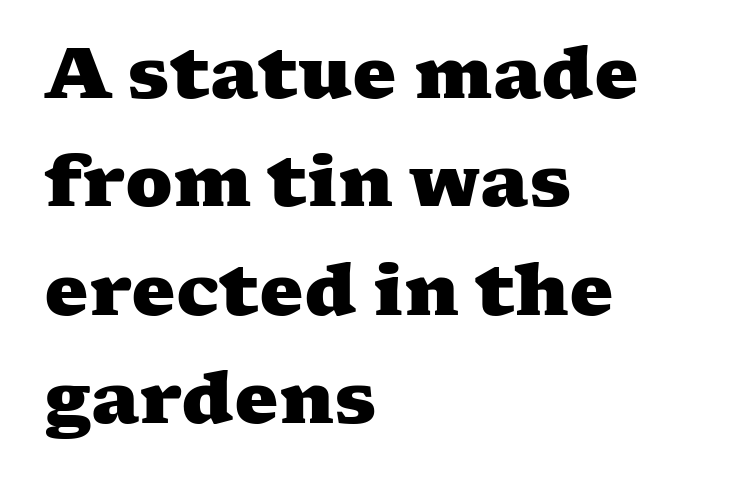
{"serif": "yes", "bold": "yes", "weight": "heavy", "width": "wide", "stroke_contrast": "medium", "x_height": "medium", "monospaced": "no", "underline": "no", "align": "left", "line_spacing": "normal", "line_spacing_ratio": 1.55, "letter_spacing": "normal", "letter_spacing_em": 0.0, "glyph_px": 70}
